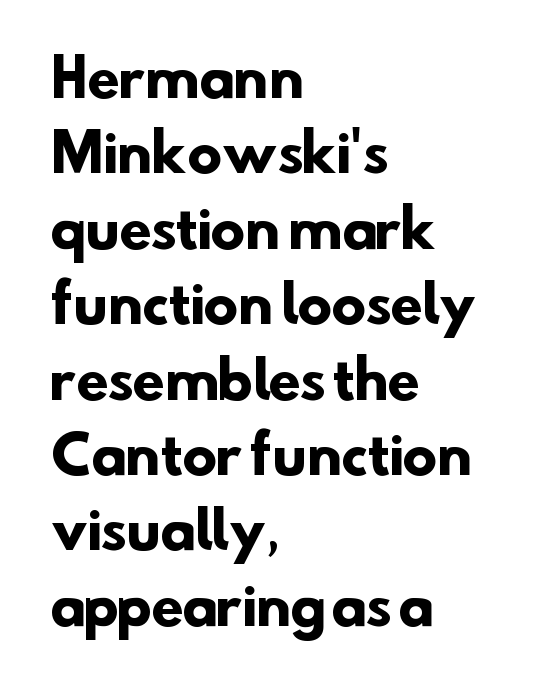
{"serif": "no", "bold": "yes", "weight": "heavy", "width": "normal", "stroke_contrast": "low", "x_height": "small", "monospaced": "no", "underline": "no", "align": "left", "line_spacing": "normal", "line_spacing_ratio": 1.45, "letter_spacing": "normal", "letter_spacing_em": 0.0, "glyph_px": 52}
